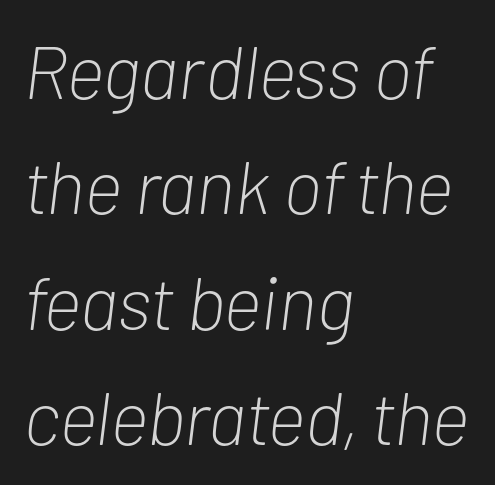
Q: Is the text bold? A: No.
Q: Is the text italic (slanted)? A: Yes, it leans right by about 7 degrees.
Q: Is the text underlined? A: No.
Q: How is the paragraph aligned? A: Left-aligned.
Q: Is the spacing between letters normal or unusually wide? A: Normal.
Q: Is the spacing between lines tight, normal or loose? A: Normal.
Q: Width (condensed, normal, or wide)? A: Condensed.
Q: Stroke contrast? A: Low.
Q: x-height? A: Medium.
Q: Monospaced? A: No.
